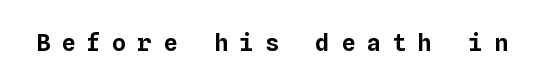
Q: Is the text italic (slanted)? A: No, it is upright.
Q: Is the text underlined? A: No.
Q: Is the spacing between letters normal or unusually wide? A: Unusually wide.
